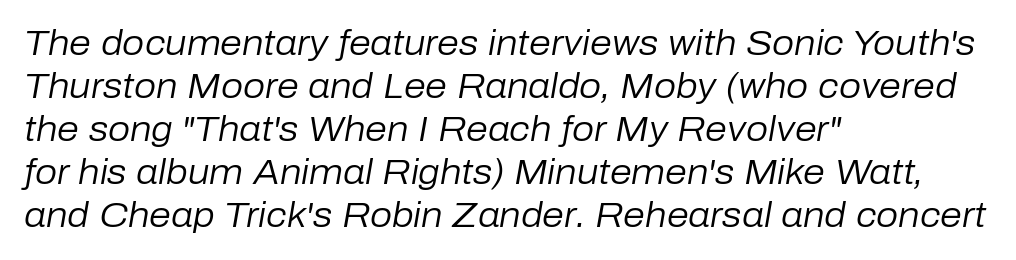
Descenders are the only things crossing below the line. Compared with ordinary roman type, these characters are visibly tilted. Unbolded letterforms with no extra heft. Here the glyphs are tracked normally, forming tight word shapes. Looks like regular typesetting: each glyph gets only the width it needs. Notice how the passage keeps a crisp vertical edge on the left only.
